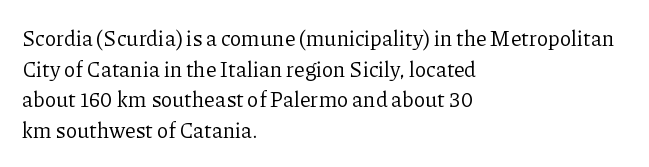
Q: Is the text bold? A: No.
Q: Is the text italic (slanted)? A: No, it is upright.
Q: Is the text underlined? A: No.
Q: How is the paragraph aligned? A: Left-aligned.
Q: Is the spacing between letters normal or unusually wide? A: Normal.
Q: Is the spacing between lines tight, normal or loose? A: Normal.
